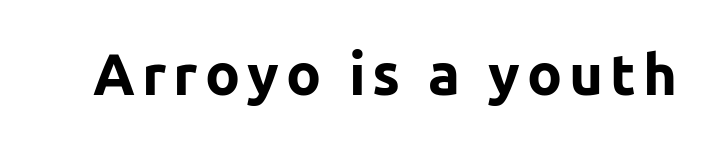
The passage shown is typeset with a sans-serif family. The zone under the glyphs is completely vacant. I'd describe the lettering as bold — thick and assertive. Here the designer chose a conventional face with non-uniform glyph widths. Italic: no, the glyphs are upright roman.
